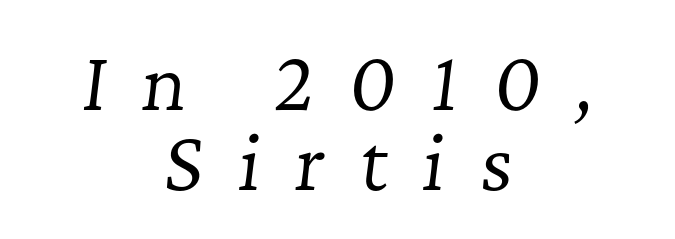
Q: Is the text bold? A: No.
Q: Is the text italic (slanted)? A: Yes, it leans right by about 7 degrees.
Q: Is the typeface a serif or a sans-serif typeface? A: Serif.
Q: Is the text underlined? A: No.
Q: How is the paragraph aligned? A: Centered.
Q: Is the spacing between letters normal or unusually wide? A: Unusually wide.
Q: Is the spacing between lines tight, normal or loose? A: Tight.
Q: Width (condensed, normal, or wide)? A: Normal.
Q: Stroke contrast? A: Low.
Q: x-height? A: Medium.
Q: Monospaced? A: No.
